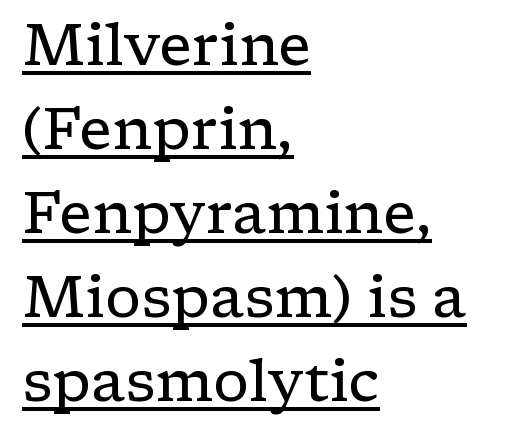
The letters advance in unequal steps, a hallmark of proportional type. Weight: not bold — regular or lighter. The face used here is seriffed, in the tradition of book romans. Interline gaps are of average width in this sample. The compositor pushed each line to the left boundary. If you drew a line through each stem, it would be perfectly vertical.
